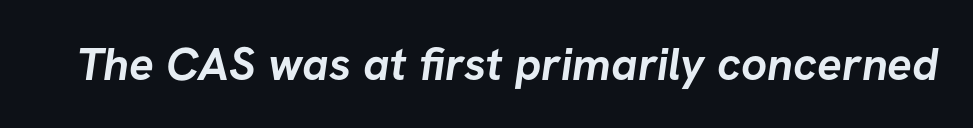
{"serif": "no", "bold": "yes", "weight": "semibold", "width": "normal", "stroke_contrast": "low", "x_height": "medium", "monospaced": "no", "underline": "no", "letter_spacing": "normal", "letter_spacing_em": 0.0, "glyph_px": 46}
